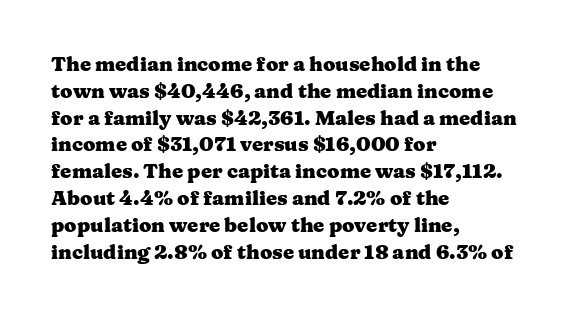
The image shows 20 px bold type, upright; set left-aligned, normal line spacing (1.34x), normal letter spacing, not underlined.
